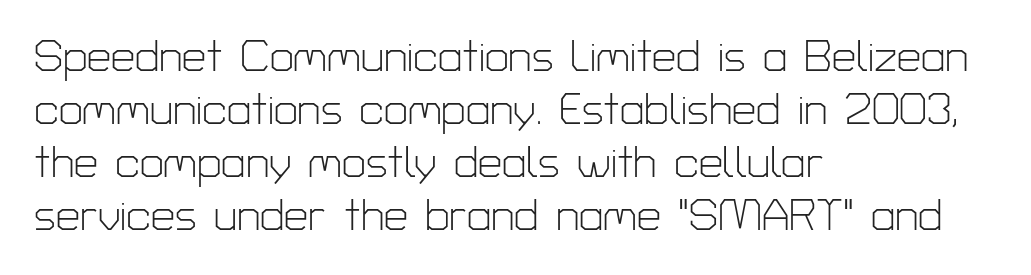
Spacing between characters is what you'd get straight out of the box. The face used here is proportionally spaced, like ordinary book or web type. This is roman type, the default non-slanted kind. A light-to-regular cut is what we see here. This is sans-serif lettering, the kind often seen on screens and signage. Leftover space on each line is placed entirely after the last word.
